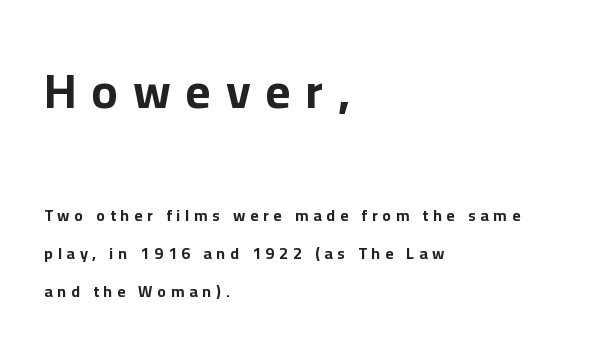
{"serif": "no", "italic": "no", "bold": "yes", "weight": "bold", "width": "normal", "stroke_contrast": "low", "x_height": "medium", "monospaced": "no", "underline": "no", "align": "left", "line_spacing": "loose", "line_spacing_ratio": 2.38, "letter_spacing": "wide", "letter_spacing_em": 0.3, "larger_block": "first", "size_ratio": 3.06, "glyph_px": 49}
